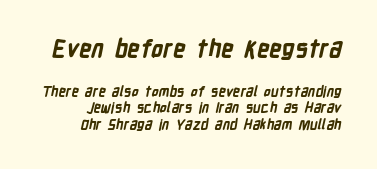
{"bold": "yes", "underline": "no", "line_spacing_ratio": 1.19, "letter_spacing": "normal", "letter_spacing_em": 0.0, "larger_block": "first", "size_ratio": 1.71, "glyph_px": 24}
